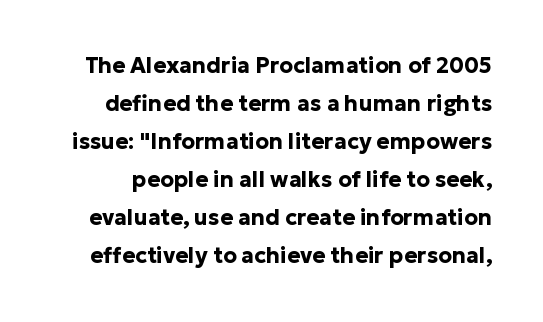
The image shows 22 px bold type, upright; set line spacing 1.73x, normal letter spacing, not underlined.
